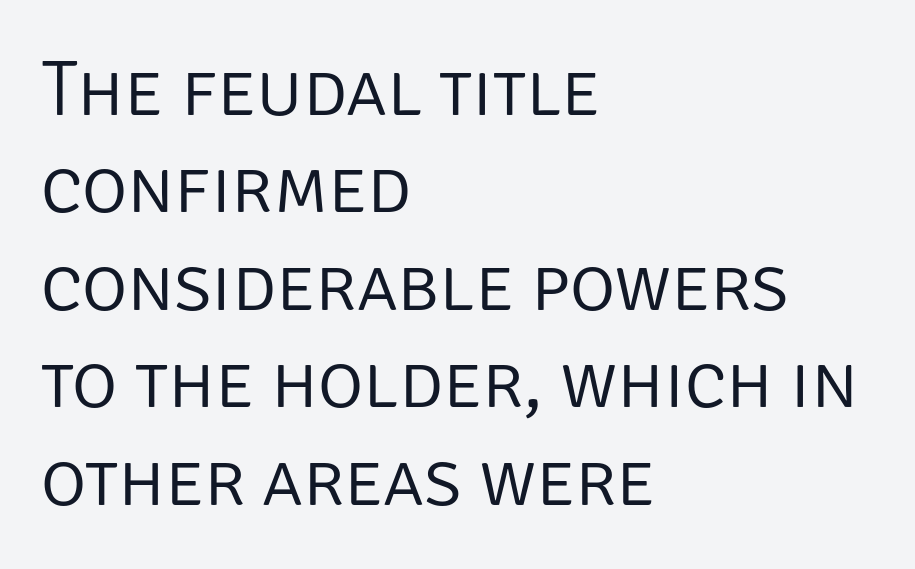
Serifs: no, the terminals of the letterforms are clean. Does extra space separate the letters? No, they use regular spacing. Vertical spacing — default. Unmarked baselines from the first word to the last. The lines in this sample share a left origin and differ only in where they stop.
